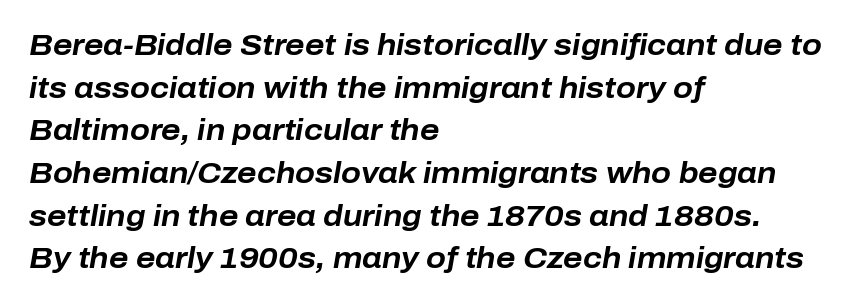
This sample uses an oblique cut, with every glyph tilted off the vertical. Nobody drew a line under any word here. Rows of type keep a routine distance in the vertical direction. Horizontal alignment here is leftward, the default for most running prose. The gaps between neighbouring characters are ordinary and unremarkable. Think of a printed novel: that variable character pitch is what you see here.
